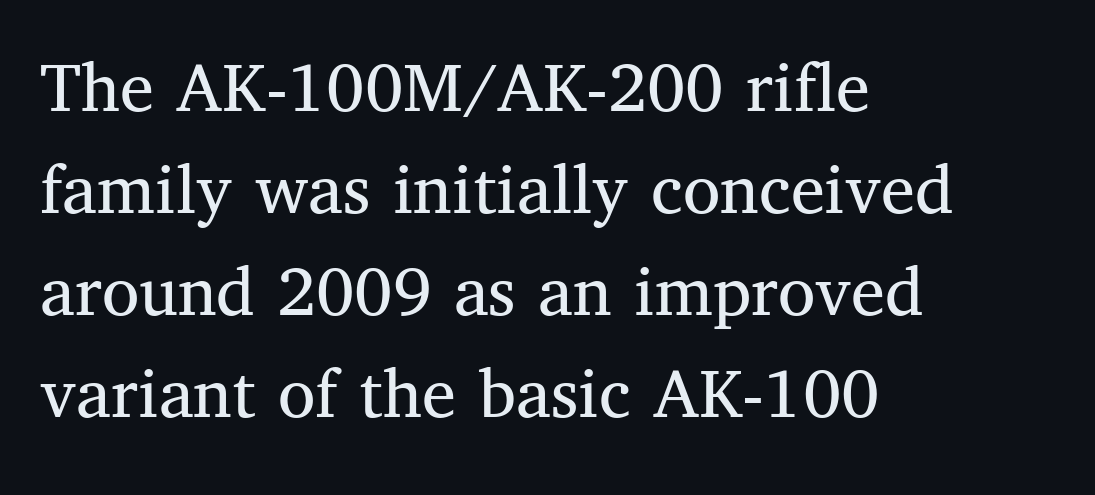
{"serif": "yes", "italic": "no", "bold": "no", "weight": "regular", "width": "normal", "stroke_contrast": "medium", "x_height": "medium", "monospaced": "no", "underline": "no", "align": "left", "line_spacing": "normal", "line_spacing_ratio": 1.34, "letter_spacing": "normal", "letter_spacing_em": 0.0, "glyph_px": 76}
